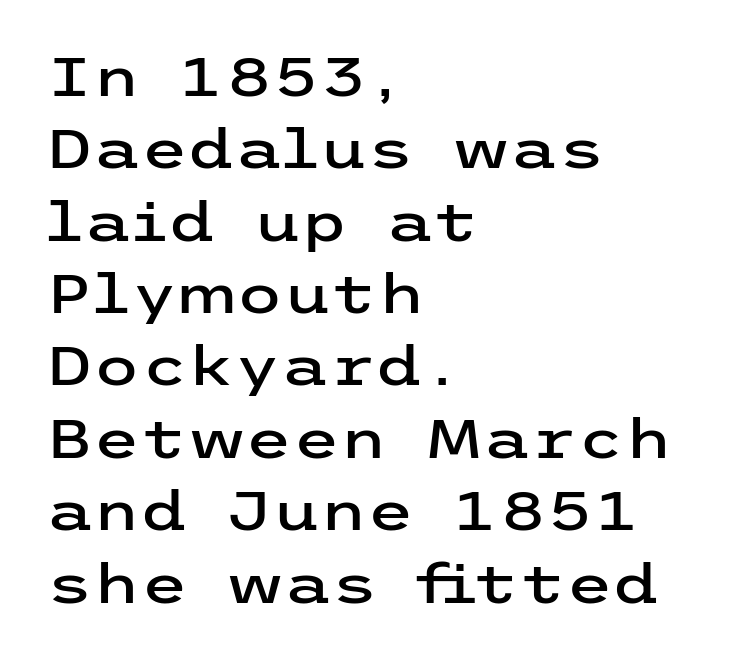
This sample uses a sans-serif face. No italicization has been applied; the sample stays upright. You could call the tracking neutral — neither tight nor loose. The space beneath each line is pristine and unruled. Left-aligned paragraph, ragged on the right. Leading matches the norm, producing a regular column.
